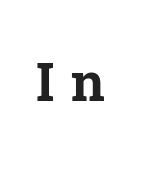
The rendering inserts visible extra space after every character. Unlike italic type, these characters show no tilt at all. A dark, heavy texture on the line: the type is bold. The face used here is proportionally spaced, like ordinary book or web type. Anything drawn beneath the words? Only blank space.
